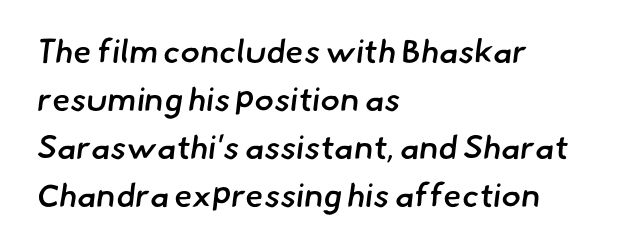
The image shows 33 px semibold sans-serif type; set left-aligned, normal line spacing (1.45x), normal letter spacing, not underlined; low stroke contrast and a small x-height.
